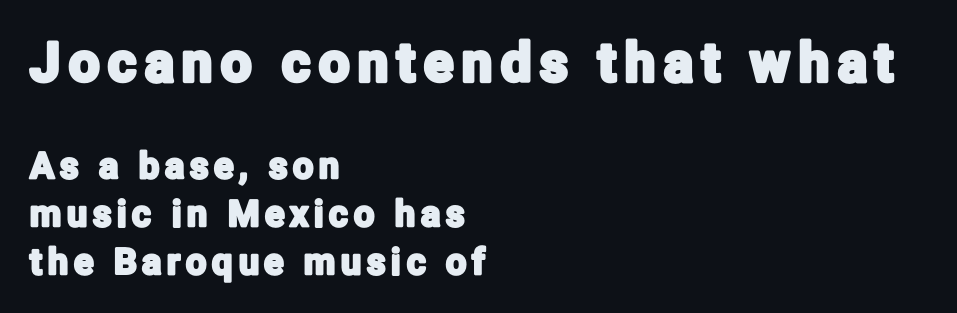
{"serif": "no", "italic": "no", "width": "condensed", "stroke_contrast": "low", "x_height": "medium", "monospaced": "no", "underline": "no", "align": "left", "line_spacing": "normal", "line_spacing_ratio": 1.32, "larger_block": "first", "size_ratio": 1.5, "glyph_px": 54}
